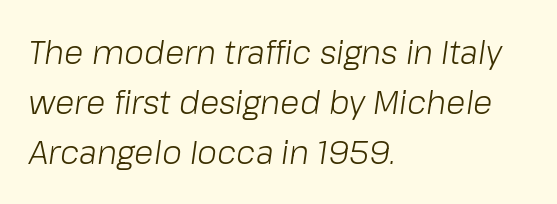
What's the leading like? Ordinary, nothing unusual. Tracking value appears to be zero — textbook default spacing. The passage shown is typed in a proportional face where columns would drift. Summary of weight: not heavy and not bold.
